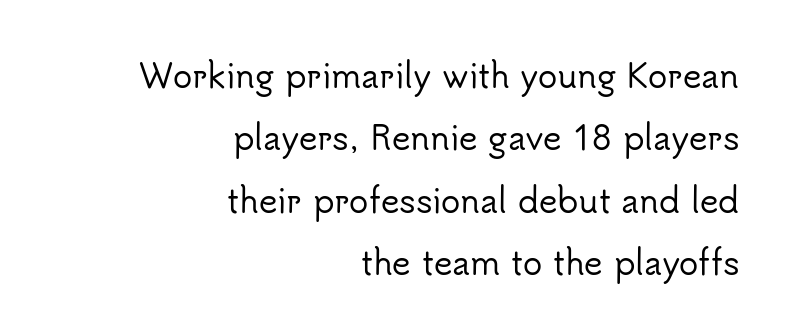
The image shows 32 px sans-serif type, upright; set right-aligned, loose line spacing (1.95x), normal letter spacing, not underlined; low stroke contrast and a small x-height.
